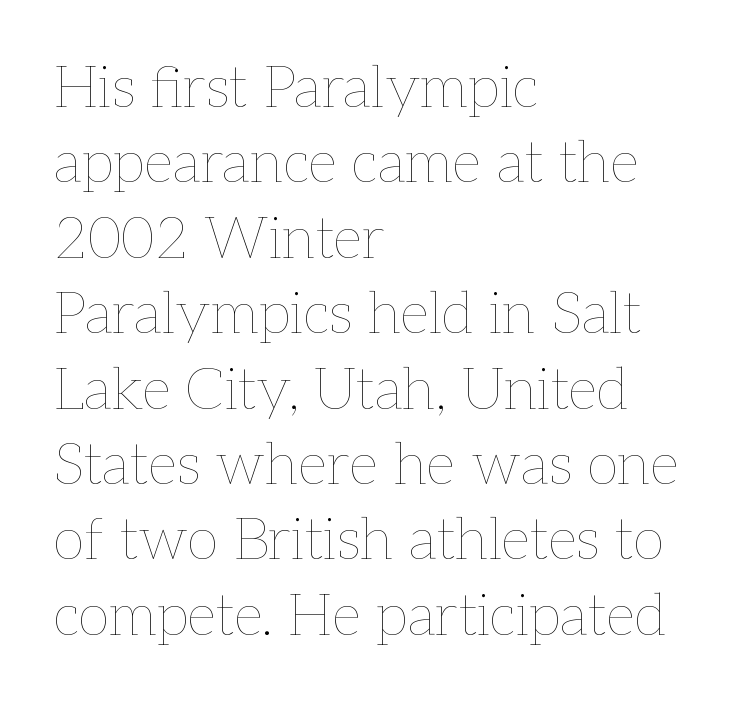
The image shows 58 px thin type, upright; set left-aligned, normal line spacing (1.3x), normal letter spacing, not underlined; low stroke contrast and a medium x-height.
